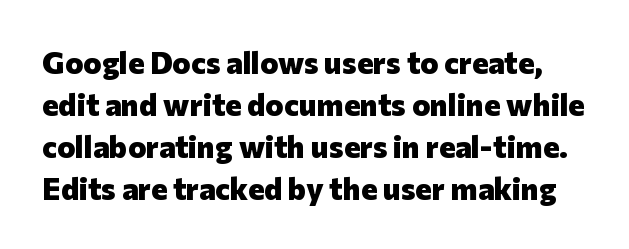
The image shows 31 px heavy sans-serif type, upright; set normal line spacing (1.35x), normal letter spacing, not underlined; low stroke contrast and a medium x-height.
